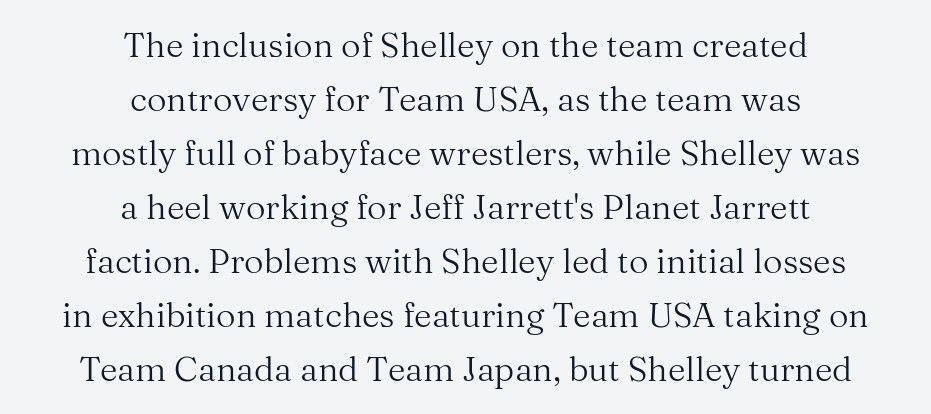
The image shows 34 px regular-weight serif type, upright; set centered, normal line spacing (1.59x), normal letter spacing, not underlined; medium stroke contrast and a medium x-height.
